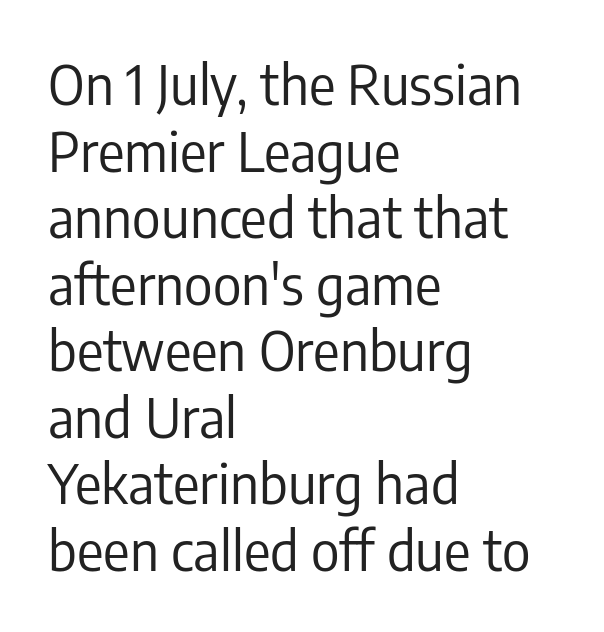
{"serif": "no", "italic": "no", "bold": "no", "weight": "regular", "width": "condensed", "stroke_contrast": "low", "x_height": "medium", "monospaced": "no", "underline": "no", "align": "left", "line_spacing_ratio": 1.21, "letter_spacing": "normal", "letter_spacing_em": 0.0, "glyph_px": 55}
